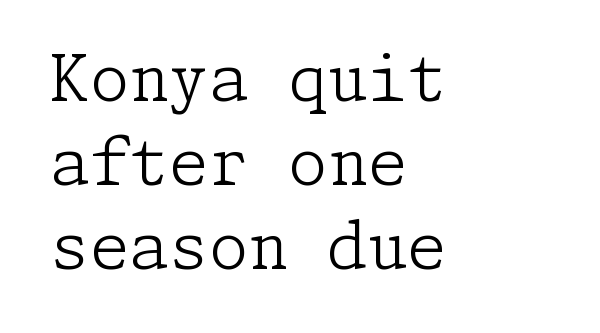
Q: Is the text bold? A: No.
Q: Is the text italic (slanted)? A: No, it is upright.
Q: Is the typeface a serif or a sans-serif typeface? A: Serif.
Q: Is the text underlined? A: No.
Q: How is the paragraph aligned? A: Left-aligned.
Q: Is the spacing between letters normal or unusually wide? A: Normal.
Q: Is the spacing between lines tight, normal or loose? A: Normal.
Q: Width (condensed, normal, or wide)? A: Normal.
Q: Stroke contrast? A: Low.
Q: x-height? A: Medium.
